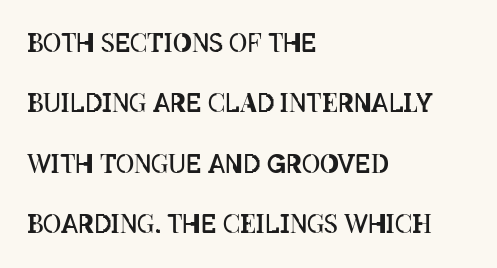
Q: Is the text bold? A: No.
Q: Is the text italic (slanted)? A: No, it is upright.
Q: Is the text underlined? A: No.
Q: How is the paragraph aligned? A: Left-aligned.
Q: Is the spacing between letters normal or unusually wide? A: Normal.
Q: Is the spacing between lines tight, normal or loose? A: Loose.
